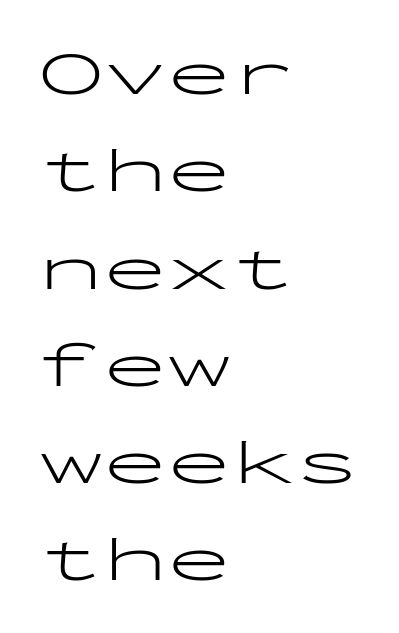
Q: Is the text bold? A: No.
Q: Is the text italic (slanted)? A: No, it is upright.
Q: Is the typeface a serif or a sans-serif typeface? A: Sans-serif.
Q: Is the text underlined? A: No.
Q: How is the paragraph aligned? A: Left-aligned.
Q: Is the spacing between letters normal or unusually wide? A: Normal.
Q: Is the spacing between lines tight, normal or loose? A: Normal.
Q: Width (condensed, normal, or wide)? A: Wide.
Q: Stroke contrast? A: Low.
Q: x-height? A: Medium.
Q: Monospaced? A: Yes.
